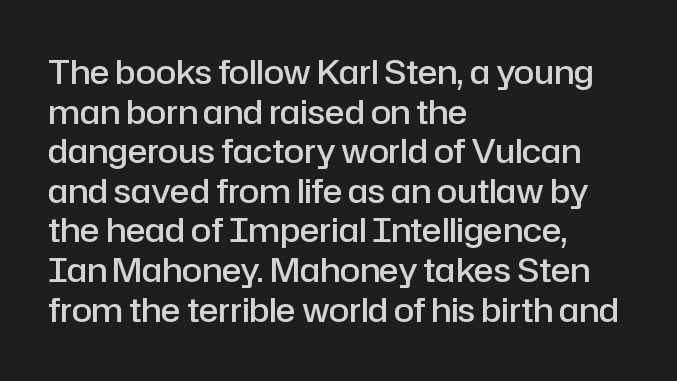
The image shows 33 px semibold sans-serif type, upright; set left-aligned, line spacing 1.2x, normal letter spacing, not underlined; low stroke contrast and a medium x-height.
